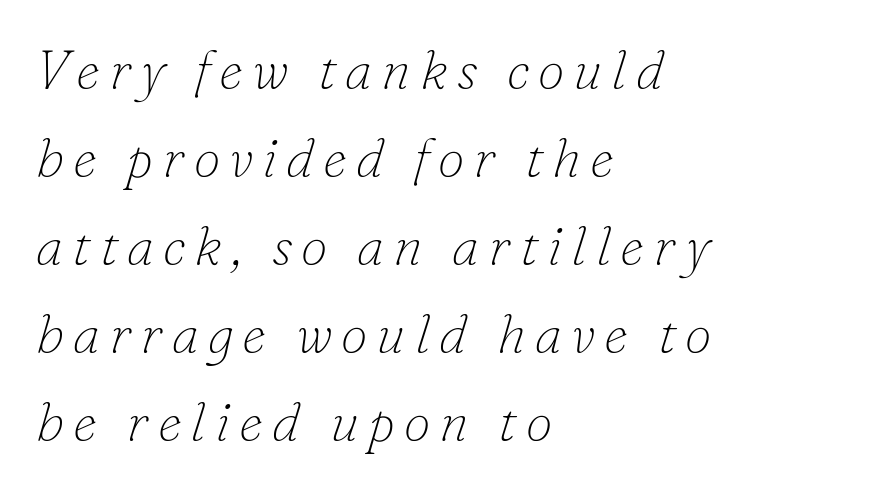
All the whitespace from short lines collects on the right. Has an underline been added? It has not. Leading matches the norm, producing a regular column. The rendering shows small feet on the letterforms — a serif design. Is this a heavy cut? Hardly; it is regular or lighter. A typesetter would mark this as italic.
